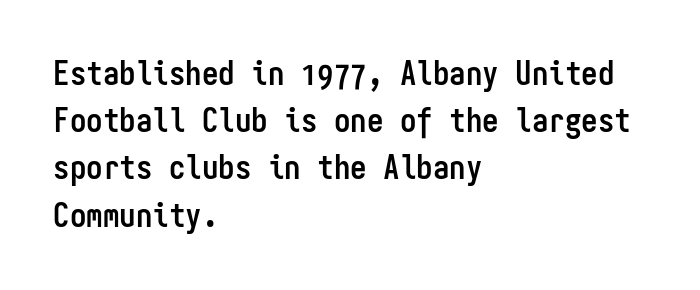
Each word holds together tightly as a unit, with standard inter-letter gaps. Rendered with straight, roman letterforms. Bare-footed words on every line. Line starts are locked; line ends wander.
